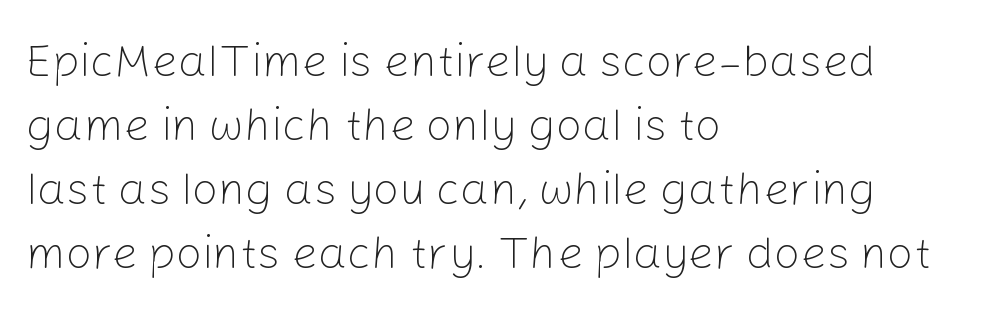
Typeset ragged right — the left edge is the straight one. Is this a fixed-width face? No — the glyphs have proportional, varying widths. Just letters on the line, the space beneath them empty. One glance says typical: line gaps are just what's usual. The rendering shows plain stroke endings on the letterforms — a sans-serif design.
